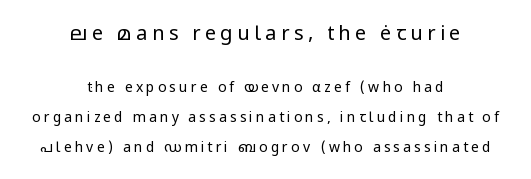
{"italic": "no", "bold": "no", "underline": "no", "align": "center", "line_spacing": "loose", "line_spacing_ratio": 2.12, "letter_spacing": "wide", "letter_spacing_em": 0.22, "larger_block": "first", "size_ratio": 1.43, "glyph_px": 20}
